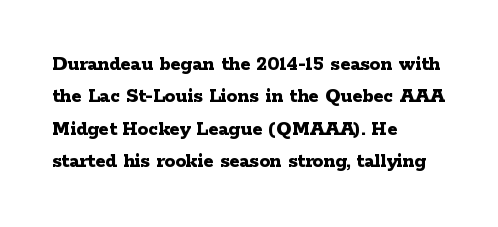
Q: Is the text bold? A: Yes.
Q: Is the text italic (slanted)? A: No, it is upright.
Q: Is the text underlined? A: No.
Q: How is the paragraph aligned? A: Left-aligned.
Q: Is the spacing between letters normal or unusually wide? A: Normal.
Q: Is the spacing between lines tight, normal or loose? A: Normal.
